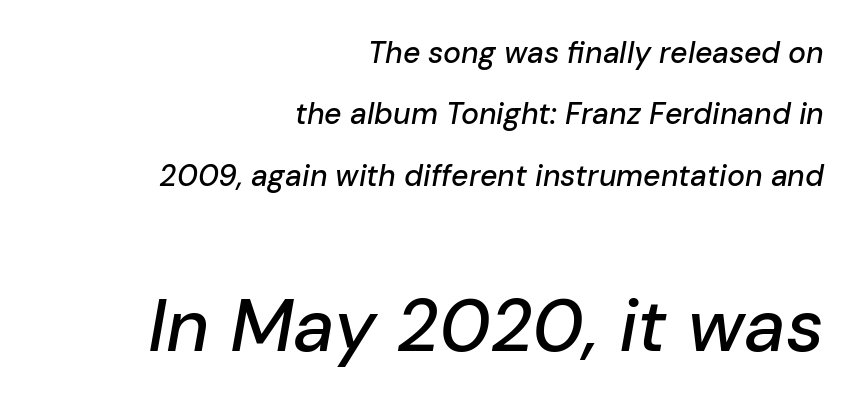
{"italic": "yes", "lean": "right", "slant_degrees": 10, "width": "normal", "stroke_contrast": "low", "x_height": "medium", "monospaced": "no", "underline": "no", "align": "right", "line_spacing": "loose", "line_spacing_ratio": 2.05, "letter_spacing": "normal", "letter_spacing_em": 0.0, "larger_block": "second", "size_ratio": 2.47, "glyph_px": 74}
